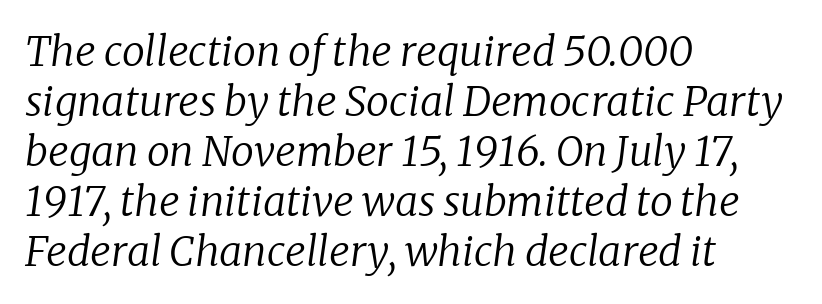
You can tell it's italic because the verticals aren't actually vertical. The passage shown has conventional tracking throughout. This sample uses a serif face. Do the characters align in a grid? No, the font is proportional. Which margin do the lines hug? The left one — the right edge is uneven.
